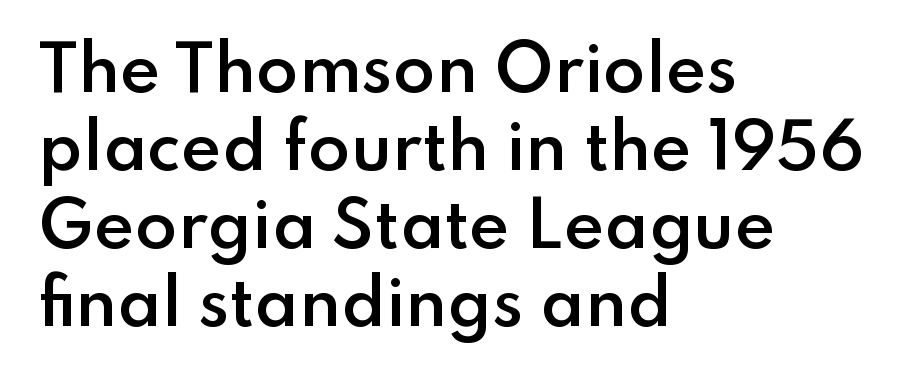
{"serif": "no", "italic": "no", "bold": "semi", "weight": "semibold", "width": "normal", "stroke_contrast": "low", "x_height": "small", "monospaced": "no", "underline": "no", "align": "left", "line_spacing": "normal", "line_spacing_ratio": 1.26, "letter_spacing": "normal", "letter_spacing_em": 0.0, "glyph_px": 62}
